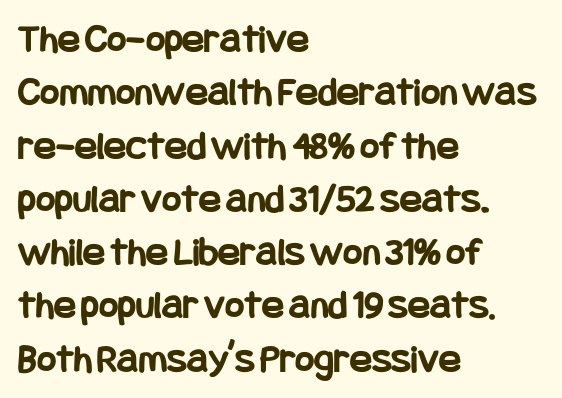
Q: Is the text bold? A: Yes.
Q: Is the text italic (slanted)? A: No, it is upright.
Q: Is the typeface a serif or a sans-serif typeface? A: Sans-serif.
Q: Is the text underlined? A: No.
Q: How is the paragraph aligned? A: Left-aligned.
Q: Is the spacing between letters normal or unusually wide? A: Normal.
Q: Is the spacing between lines tight, normal or loose? A: Normal.
Q: Width (condensed, normal, or wide)? A: Condensed.
Q: Stroke contrast? A: Low.
Q: x-height? A: Large.
